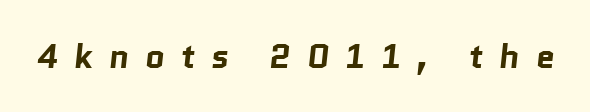
{"serif": "no", "bold": "yes", "weight": "bold", "width": "normal", "stroke_contrast": "low", "x_height": "medium", "monospaced": "no", "underline": "no", "letter_spacing": "wide", "letter_spacing_em": 0.46, "glyph_px": 34}
